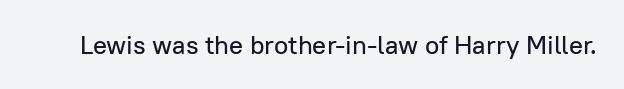
The image shows 26 px text type, upright; set normal letter spacing, not underlined.
